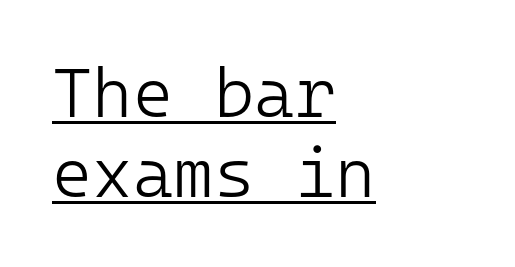
Q: Is the text bold? A: No.
Q: Is the text italic (slanted)? A: No, it is upright.
Q: Is the typeface a serif or a sans-serif typeface? A: Sans-serif.
Q: Is the text underlined? A: Yes.
Q: How is the paragraph aligned? A: Left-aligned.
Q: Is the spacing between letters normal or unusually wide? A: Normal.
Q: Width (condensed, normal, or wide)? A: Normal.
Q: Stroke contrast? A: Low.
Q: x-height? A: Medium.
Q: Monospaced? A: Yes.
